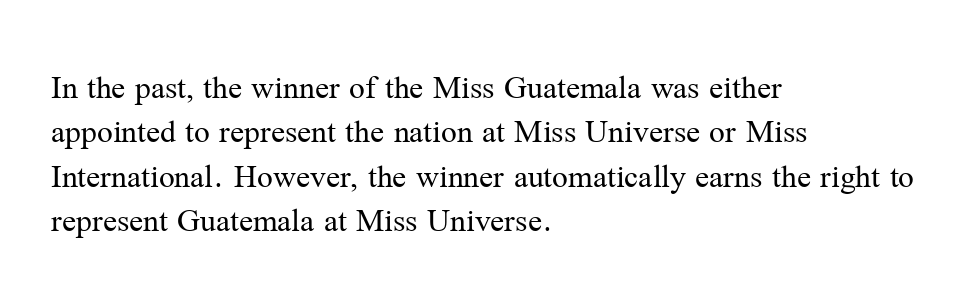
Each line starts at the same left margin while the right side varies. Each stroke keeps to a modest, everyday thickness or less. Interline gaps are of average width in this sample. The rendering uses natural spacing where letterforms have individual widths.
